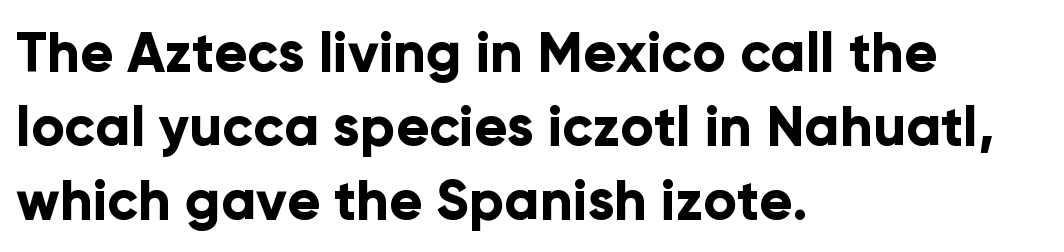
The image shows 55 px bold sans-serif type, upright; set left-aligned, normal line spacing (1.35x), normal letter spacing, not underlined; low stroke contrast and a medium x-height.
